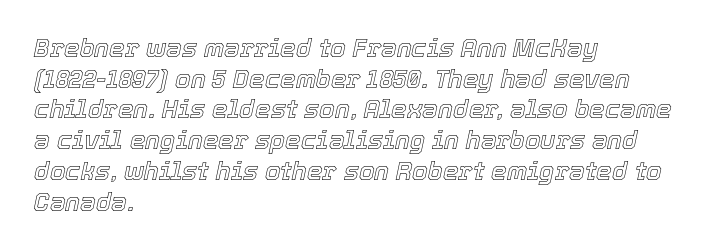
Casual observation: everything's shoved over to the left. Students, note that the glyphs here touch the page at normal intervals. Words float on clear page, feet unadorned. Yep, that's italic — everything's leaning.
